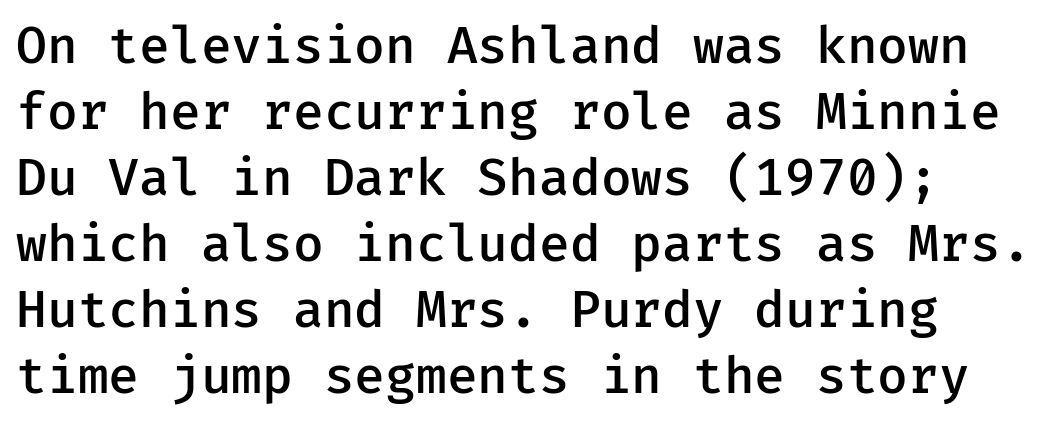
The image shows 50 px semibold sans-serif type, upright; set left-aligned, normal line spacing (1.32x), normal letter spacing, not underlined; low stroke contrast and a medium x-height.
